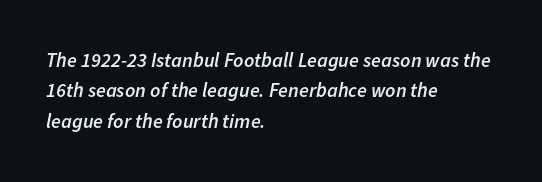
The vertical gap from one line to the next is medium. Italic: yes, the glyphs are oblique. The space directly below the letters is spotless. The text block is weighted toward the left margin, trailing off unevenly rightward. Characters follow at the spacing the type designer built in. I'd describe the lettering as semibold — firm but not a full bold.
